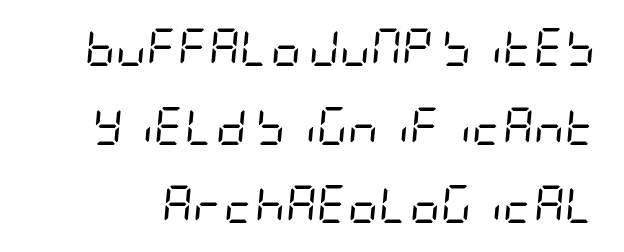
Q: Is the text bold? A: No.
Q: Is the text italic (slanted)? A: Yes, it leans right by about 5 degrees.
Q: Is the text underlined? A: No.
Q: Is the spacing between letters normal or unusually wide? A: Normal.
Q: Is the spacing between lines tight, normal or loose? A: Loose.
Q: Width (condensed, normal, or wide)? A: Condensed.
Q: Stroke contrast? A: Low.
Q: x-height? A: Large.
